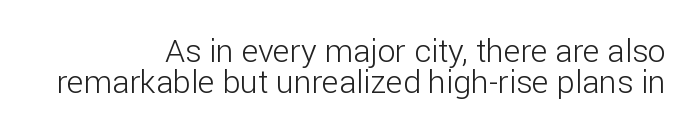
The image shows 32 px light sans-serif type, upright; set right-aligned, tight line spacing (0.98x), normal letter spacing, not underlined; low stroke contrast and a medium x-height.
